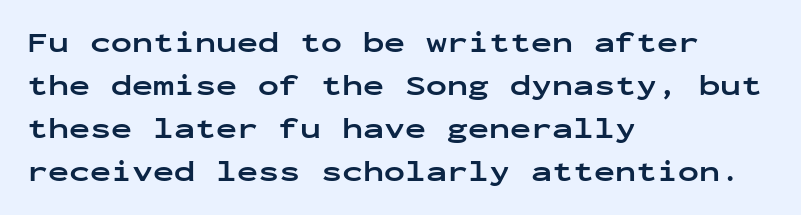
{"serif": "no", "italic": "no", "bold": "yes", "weight": "bold", "width": "wide", "stroke_contrast": "low", "x_height": "medium", "monospaced": "yes", "underline": "no", "align": "left", "line_spacing": "normal", "line_spacing_ratio": 1.54, "letter_spacing": "normal", "letter_spacing_em": 0.0, "glyph_px": 28}
